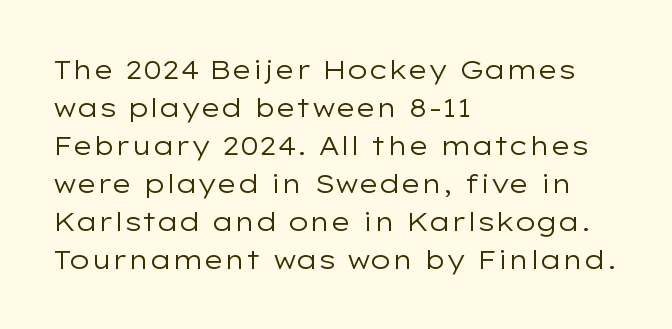
The image shows 26 px text type, upright; set left-aligned, normal line spacing (1.46x), normal letter spacing, not underlined.
